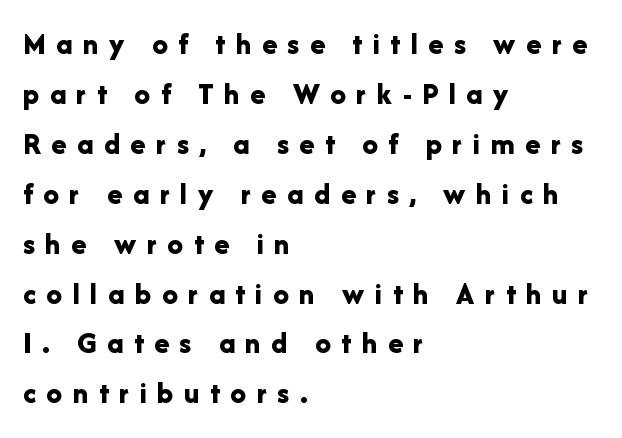
The image shows 31 px bold sans-serif type, upright; set left-aligned, normal line spacing (1.61x), unusually wide letter spacing (+0.34 em), not underlined; low stroke contrast and a medium x-height.
